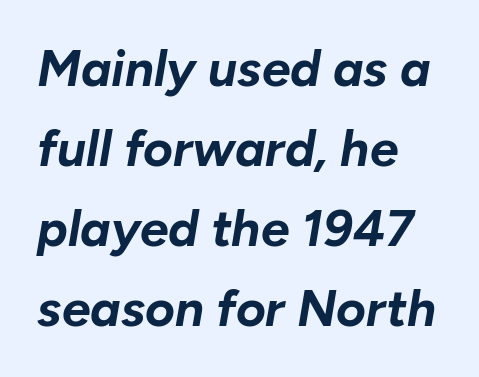
Q: Is the text bold? A: Yes.
Q: Is the text italic (slanted)? A: Yes, it leans right by about 10 degrees.
Q: Is the text underlined? A: No.
Q: How is the paragraph aligned? A: Left-aligned.
Q: Is the spacing between letters normal or unusually wide? A: Normal.
Q: Is the spacing between lines tight, normal or loose? A: Normal.
Q: Width (condensed, normal, or wide)? A: Normal.
Q: Stroke contrast? A: Low.
Q: x-height? A: Medium.
Q: Monospaced? A: No.
